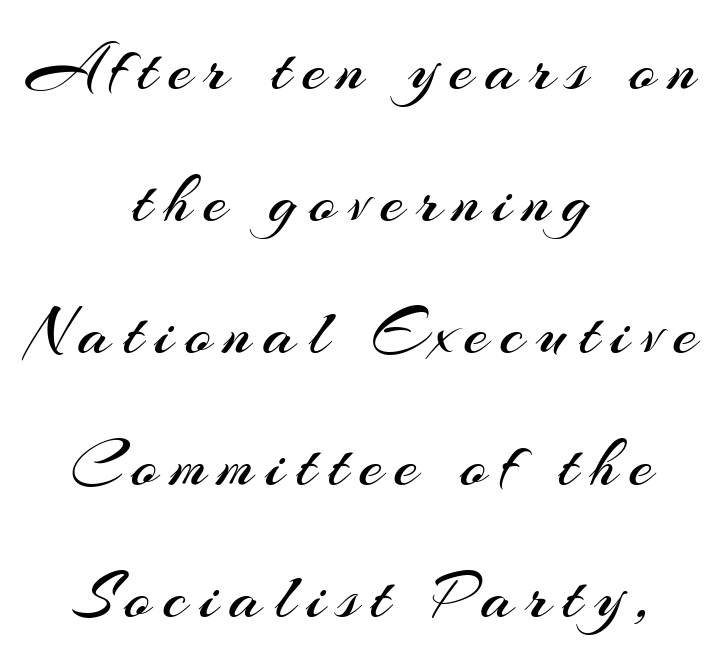
{"serif": "no", "bold": "no", "weight": "regular", "width": "normal", "stroke_contrast": "medium", "x_height": "small", "monospaced": "no", "underline": "no", "align": "center", "line_spacing": "loose", "line_spacing_ratio": 1.94, "glyph_px": 68}
